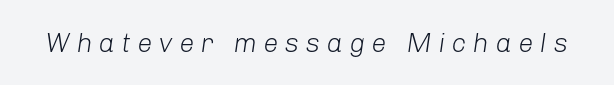
The image shows 27 px text type, italic (leaning right); set unusually wide letter spacing (+0.24 em), not underlined.
